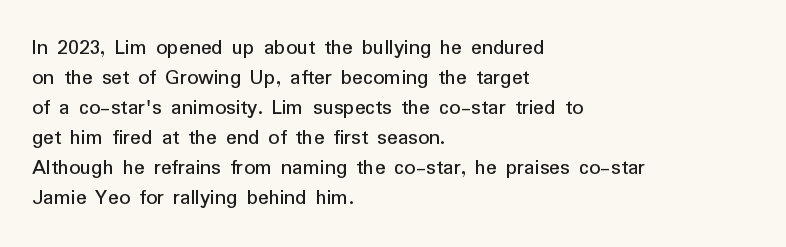
{"italic": "no", "underline": "no", "align": "left", "line_spacing": "normal", "line_spacing_ratio": 1.36, "letter_spacing": "normal", "letter_spacing_em": 0.0, "glyph_px": 22}
